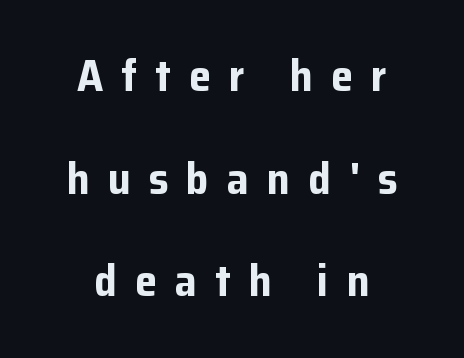
The image shows 44 px bold sans-serif type, upright; set centered, loose line spacing (2.33x), unusually wide letter spacing (+0.41 em), not underlined; low stroke contrast and a medium x-height.
